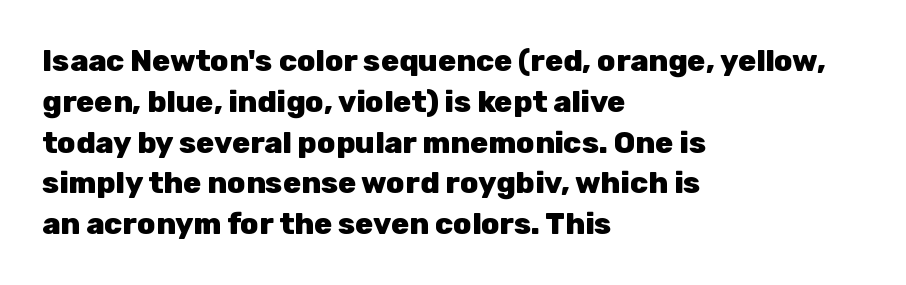
Q: Is the text bold? A: Yes.
Q: Is the text italic (slanted)? A: No, it is upright.
Q: Is the typeface a serif or a sans-serif typeface? A: Sans-serif.
Q: Is the text underlined? A: No.
Q: How is the paragraph aligned? A: Left-aligned.
Q: Is the spacing between letters normal or unusually wide? A: Normal.
Q: Is the spacing between lines tight, normal or loose? A: Normal.
Q: Width (condensed, normal, or wide)? A: Normal.
Q: Stroke contrast? A: Low.
Q: x-height? A: Medium.
Q: Monospaced? A: No.
